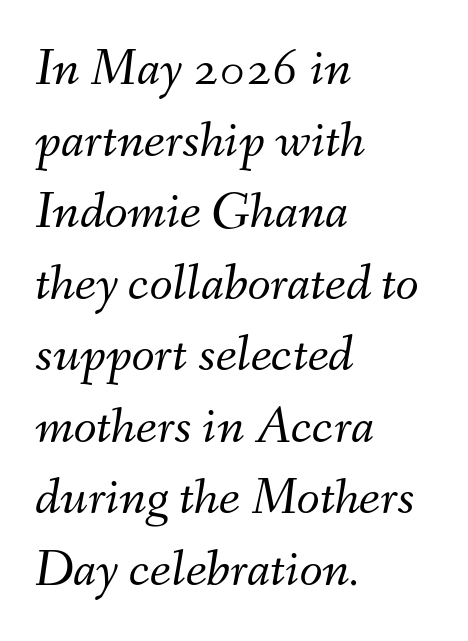
Q: Is the text bold? A: No.
Q: Is the text italic (slanted)? A: Yes, it leans right by about 9 degrees.
Q: Is the text underlined? A: No.
Q: How is the paragraph aligned? A: Left-aligned.
Q: Is the spacing between letters normal or unusually wide? A: Normal.
Q: Is the spacing between lines tight, normal or loose? A: Normal.
Q: Width (condensed, normal, or wide)? A: Normal.
Q: Stroke contrast? A: Medium.
Q: x-height? A: Small.
Q: Monospaced? A: No.
